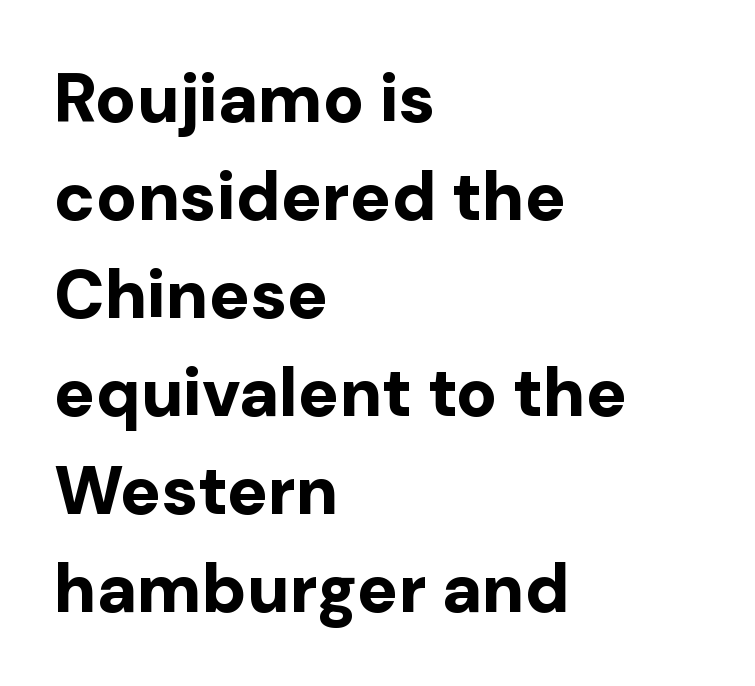
Is there much room between lines? A standard amount, neither cramped nor airy. These lines are rendered in a variable-pitch font. The designer went with a sans here, leaving each stem footless. Look at the tracking — it's just the regular setting, nothing added.
